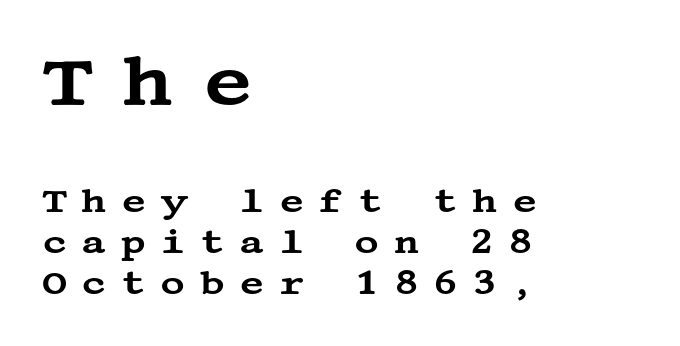
{"serif": "yes", "italic": "no", "width": "wide", "stroke_contrast": "medium", "x_height": "large", "underline": "no", "align": "left", "line_spacing_ratio": 1.21, "letter_spacing": "wide", "letter_spacing_em": 0.42, "larger_block": "first", "size_ratio": 2.03, "glyph_px": 69}
